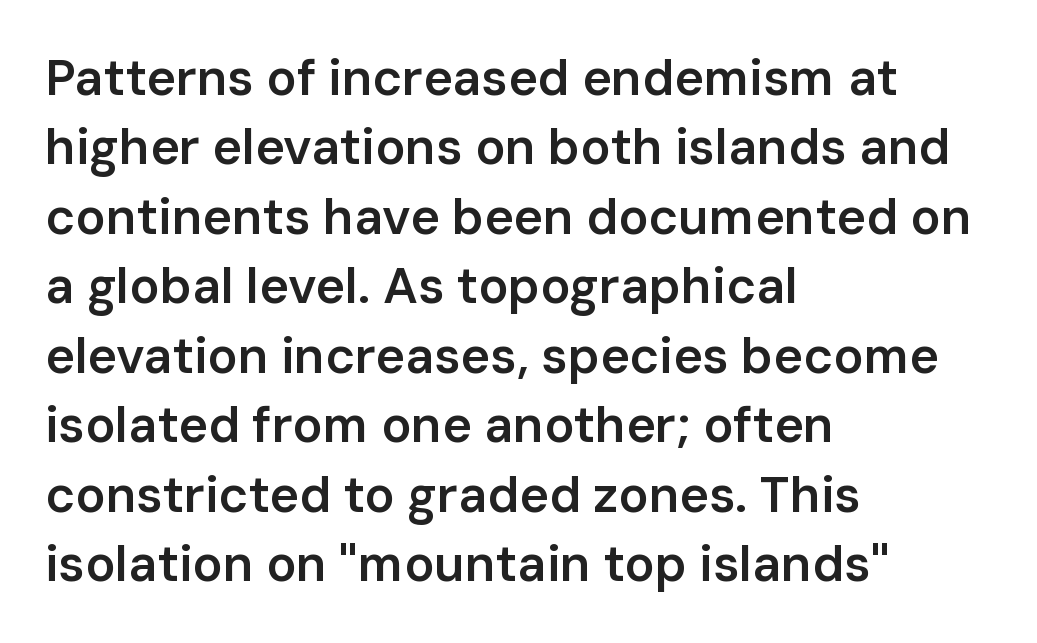
Interline gaps are of average width in this sample. Casual observation: everything's shoved over to the left. The words here are not underlined. Students, this is semibold: more ink than regular, less than bold. Regarding serifs, this sample does without them.
